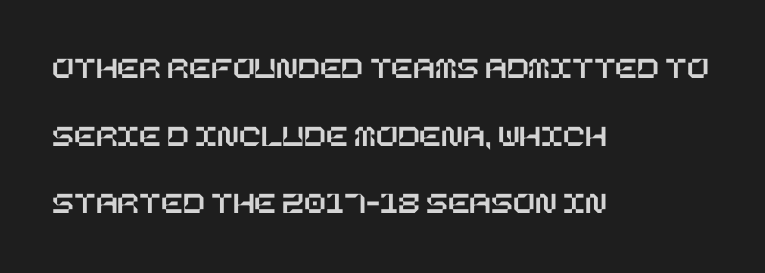
{"italic": "no", "width": "normal", "stroke_contrast": "low", "x_height": "large", "underline": "no", "align": "left", "line_spacing": "loose", "line_spacing_ratio": 2.11, "letter_spacing": "normal", "letter_spacing_em": 0.0, "glyph_px": 32}
